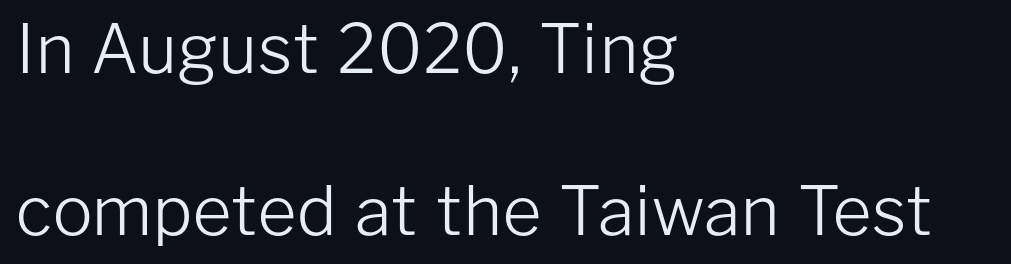
Q: Is the text bold? A: No.
Q: Is the text italic (slanted)? A: No, it is upright.
Q: Is the typeface a serif or a sans-serif typeface? A: Sans-serif.
Q: Is the text underlined? A: No.
Q: How is the paragraph aligned? A: Left-aligned.
Q: Is the spacing between letters normal or unusually wide? A: Normal.
Q: Is the spacing between lines tight, normal or loose? A: Loose.
Q: Width (condensed, normal, or wide)? A: Normal.
Q: Stroke contrast? A: Low.
Q: x-height? A: Medium.
Q: Monospaced? A: No.
